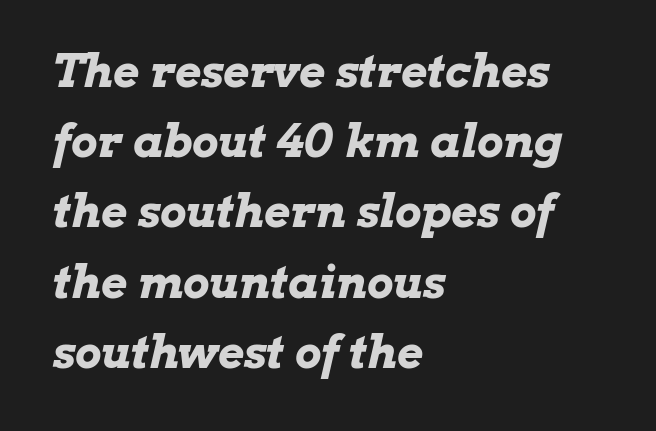
{"italic": "yes", "lean": "right", "slant_degrees": 13, "bold": "yes", "weight": "bold", "width": "wide", "stroke_contrast": "low", "x_height": "medium", "monospaced": "no", "underline": "no", "align": "left", "line_spacing": "normal", "line_spacing_ratio": 1.56, "letter_spacing": "normal", "letter_spacing_em": 0.0, "glyph_px": 45}
